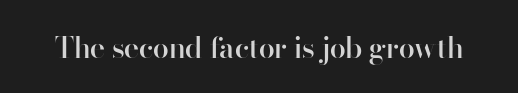
Students, this is semibold: more ink than regular, less than bold. This rendering employs a face without finishing strokes, i.e., a sans-serif. Short note: letters normally spaced. Does the lettering tilt? It doesn't — this is upright.
